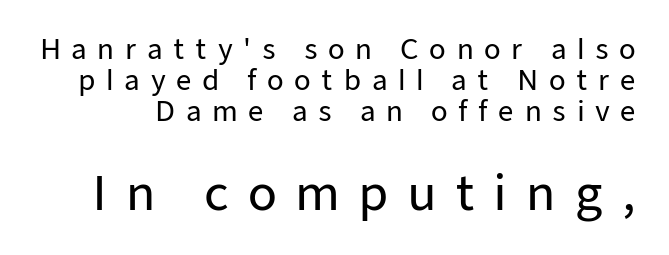
The image shows 47 px sans-serif type, upright; set tight line spacing (1.15x), unusually wide letter spacing (+0.39 em), not underlined; the second (bottom) block is 1.74x larger; low stroke contrast and a medium x-height.
